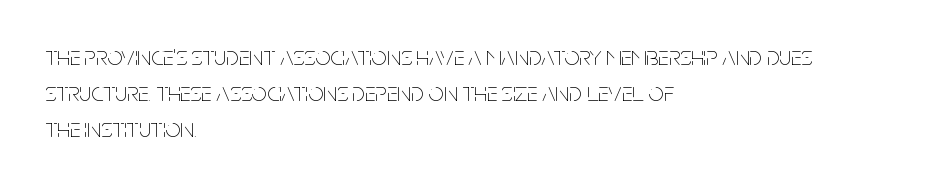
The strokes carry an ordinary text weight at most. Teacher's note: observe the even left margin — that is flush-left alignment. The lines sit at an ordinary, default distance from one another. Does extra space separate the letters? No, they use regular spacing. Posture: vertical. The specimen omits any rule beneath the text block's lines.
